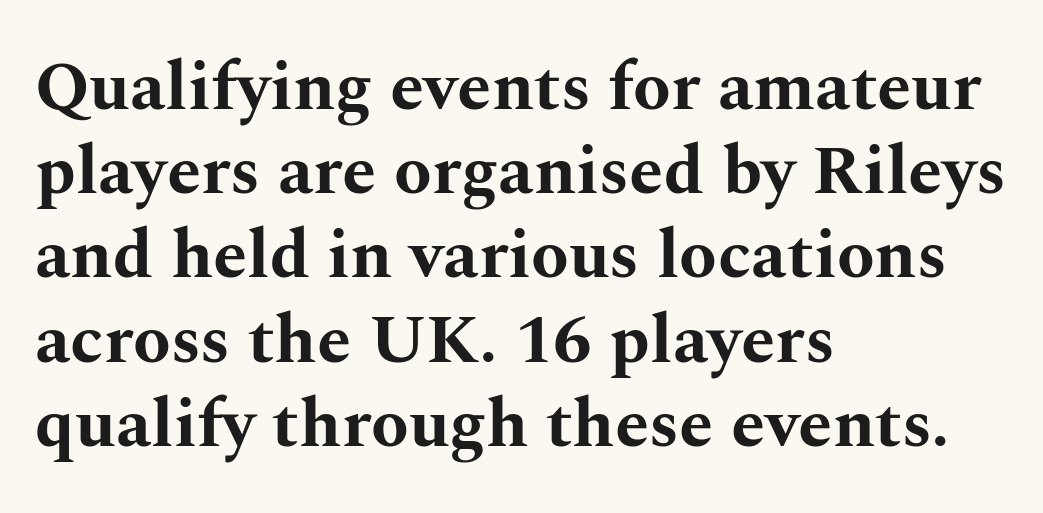
You'd pick this weight for a headline — it's a proper bold. These lines were composed using upright roman letters. The letters carry serifs — small finishing strokes at the ends of their stems. Any mark beneath the type? The region is blank. Varying glyph widths throughout — classic text-font behaviour. Casual observation: everything's shoved over to the left.
